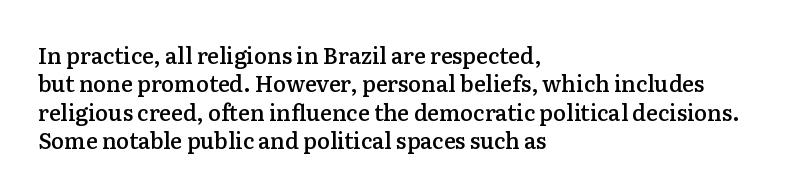
Q: Is the text bold? A: Semi-bold.
Q: Is the text italic (slanted)? A: No, it is upright.
Q: Is the text underlined? A: No.
Q: How is the paragraph aligned? A: Left-aligned.
Q: Is the spacing between letters normal or unusually wide? A: Normal.
Q: Is the spacing between lines tight, normal or loose? A: Normal.
